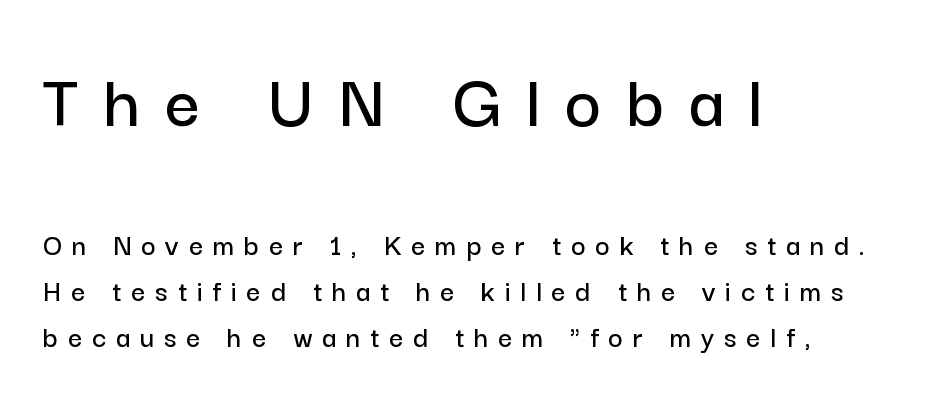
{"serif": "no", "italic": "no", "width": "normal", "stroke_contrast": "low", "x_height": "medium", "monospaced": "no", "underline": "no", "align": "left", "line_spacing": "normal", "line_spacing_ratio": 1.49, "letter_spacing": "wide", "letter_spacing_em": 0.32, "larger_block": "first", "size_ratio": 2.52, "glyph_px": 78}
